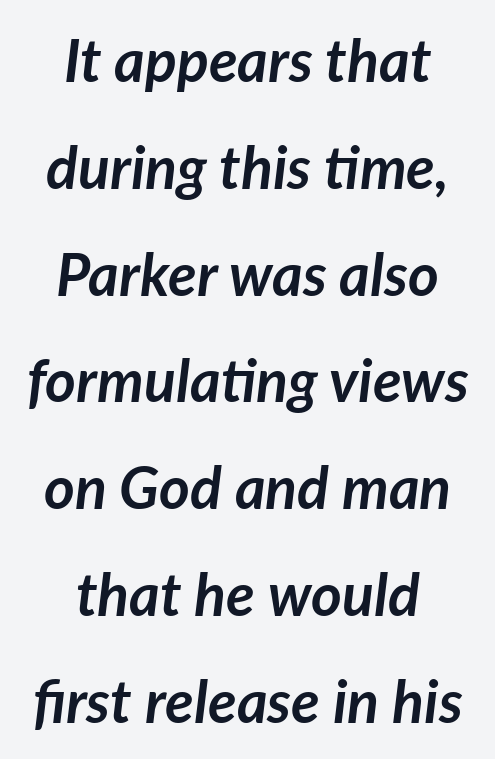
Q: Is the text bold? A: Yes.
Q: Is the text italic (slanted)? A: Yes, it leans right by about 7 degrees.
Q: Is the text underlined? A: No.
Q: How is the paragraph aligned? A: Centered.
Q: Is the spacing between letters normal or unusually wide? A: Normal.
Q: Width (condensed, normal, or wide)? A: Normal.
Q: Stroke contrast? A: Low.
Q: x-height? A: Medium.
Q: Monospaced? A: No.
